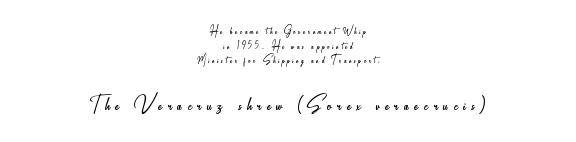
Note the varied advance widths — an 'i' is clearly narrower than an 'm'. Both edges are ragged and mirror each other, which tells us the setting is centered. Size contrast runs from small at the top to large at the bottom.
